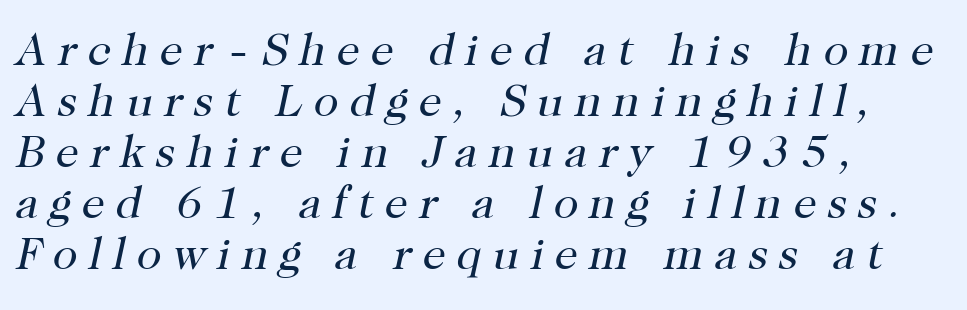
{"serif": "yes", "italic": "yes", "lean": "right", "slant_degrees": 12, "bold": "no", "weight": "regular", "width": "normal", "stroke_contrast": "high", "x_height": "medium", "monospaced": "no", "underline": "no", "align": "left", "line_spacing": "tight", "line_spacing_ratio": 1.11, "letter_spacing": "wide", "letter_spacing_em": 0.24, "glyph_px": 46}
